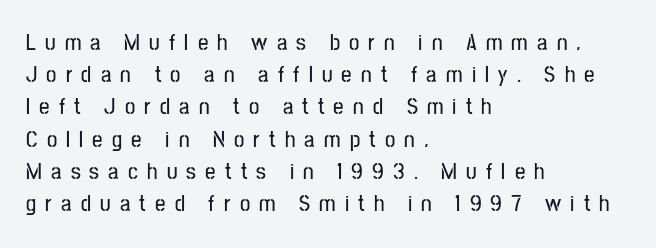
Q: Is the text italic (slanted)? A: No, it is upright.
Q: Is the text underlined? A: No.
Q: How is the paragraph aligned? A: Left-aligned.
Q: Is the spacing between letters normal or unusually wide? A: Unusually wide.
Q: Is the spacing between lines tight, normal or loose? A: Normal.
